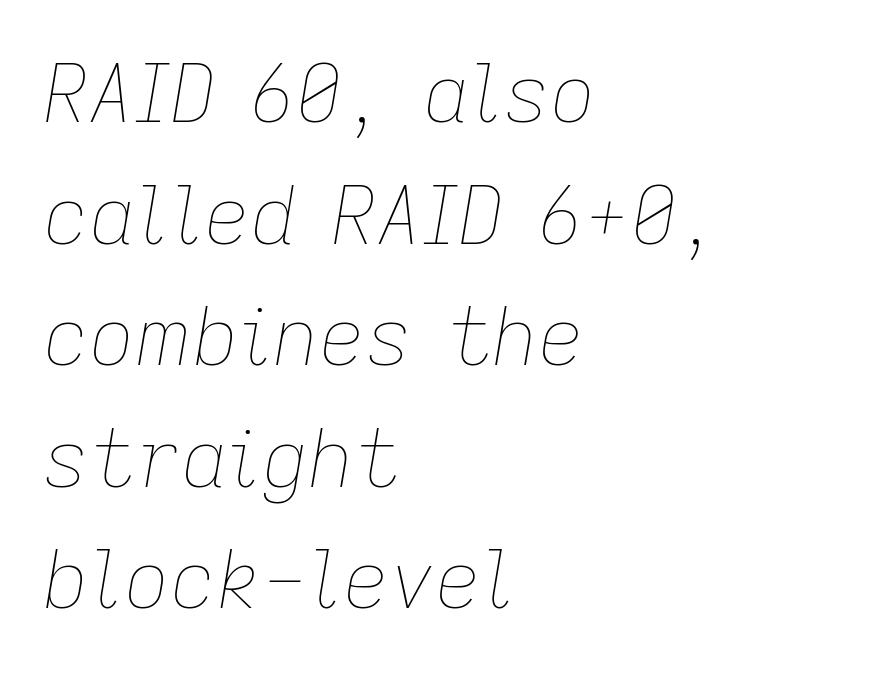
A clean baseline with only descenders dipping below it. The designer left line spacing at the default. Weight: in the light-to-regular range. These lines are rendered in a variable-pitch font. Alignment: flush left. How are the letters spaced? Ordinarily, with no added tracking.
